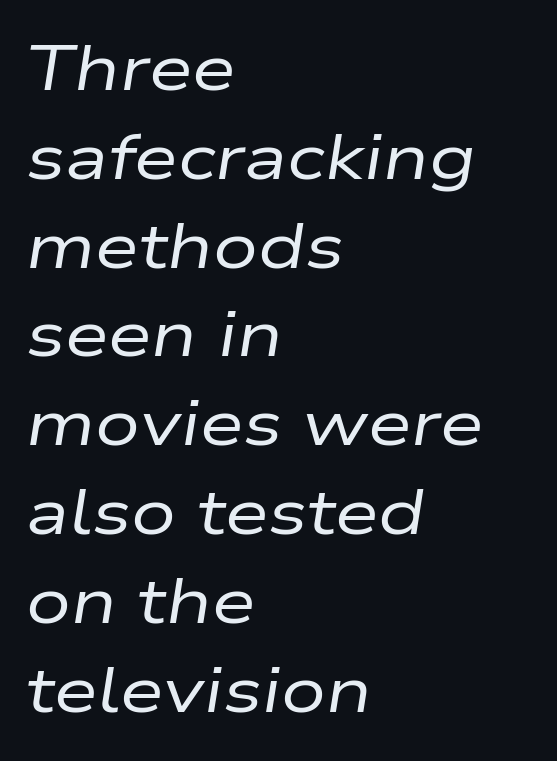
{"italic": "yes", "lean": "right", "slant_degrees": 9, "bold": "no", "weight": "regular", "width": "wide", "stroke_contrast": "low", "x_height": "medium", "monospaced": "no", "underline": "no", "align": "left", "line_spacing": "normal", "line_spacing_ratio": 1.41, "letter_spacing": "normal", "letter_spacing_em": 0.0, "glyph_px": 63}
